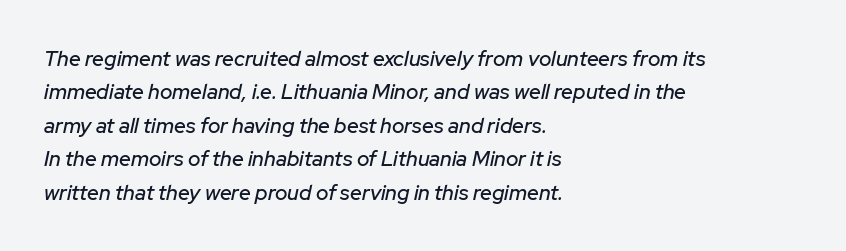
The image shows 21 px text type, italic (leaning right); set left-aligned, normal line spacing (1.59x), normal letter spacing, not underlined.
